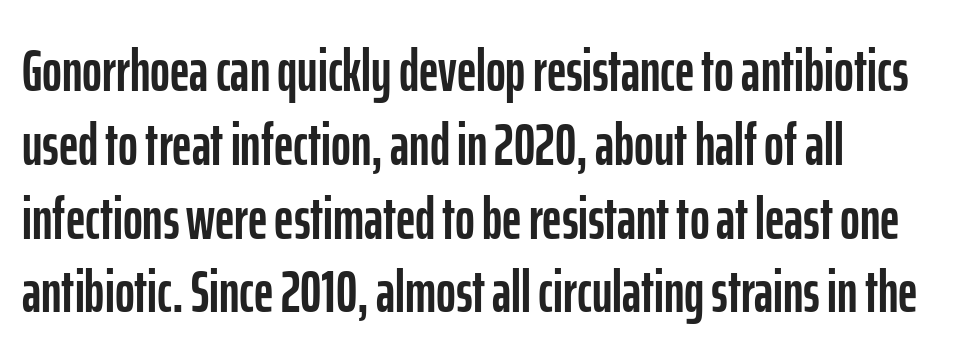
Compared with typical body copy, the letter spacing here is the same. The characters display no serif detailing; their extremities are plain. The type sits square on the baseline with zero lean. Short and long lines alike share a common starting point at left.
